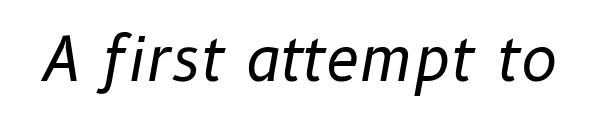
Short note: letters normally spaced. The baseline area is clear. The letters advance in unequal steps, a hallmark of proportional type. The weight would be labelled regular, book, light, or lighter still. Italic? Definitely — the glyphs are oblique.
